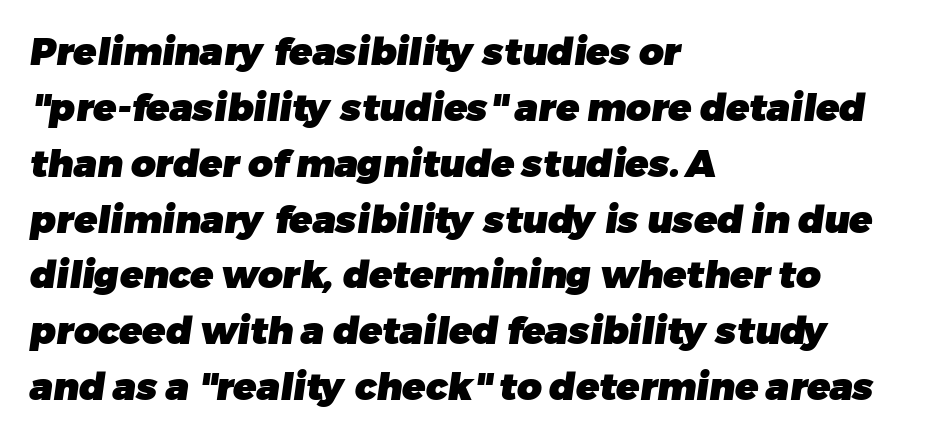
The image shows 38 px heavy sans-serif type; set left-aligned, normal line spacing (1.47x), normal letter spacing, not underlined; low stroke contrast and a medium x-height.
